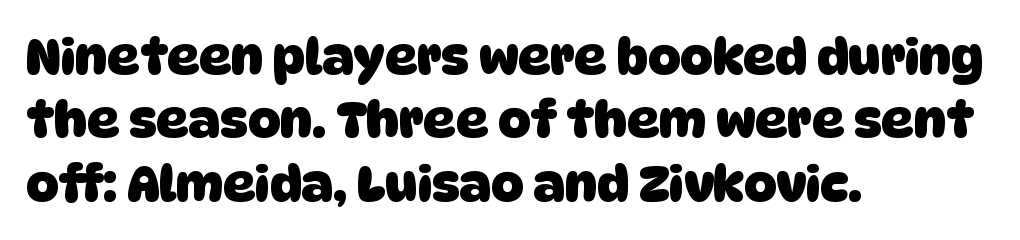
{"serif": "no", "bold": "yes", "weight": "heavy", "width": "normal", "stroke_contrast": "low", "x_height": "large", "monospaced": "no", "underline": "no", "align": "left", "line_spacing": "normal", "line_spacing_ratio": 1.27, "letter_spacing": "normal", "letter_spacing_em": 0.0, "glyph_px": 50}
